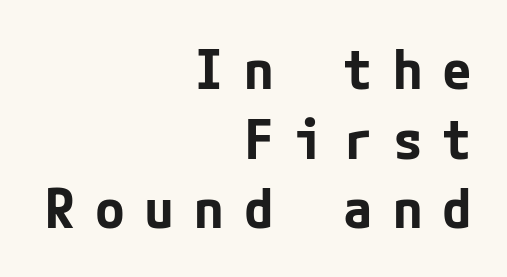
Interline gaps are of average width in this sample. Compared with an ordinary text face, these strokes are far heavier — a full bold. Do the letters lean? They stand straight. The rendering inserts visible extra space after every character. Typeset ragged left — the right edge is the straight one.
